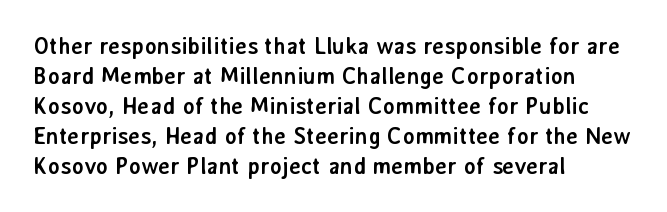
The image shows 23 px bold type, upright; set left-aligned, normal line spacing (1.3x), normal letter spacing, not underlined.
